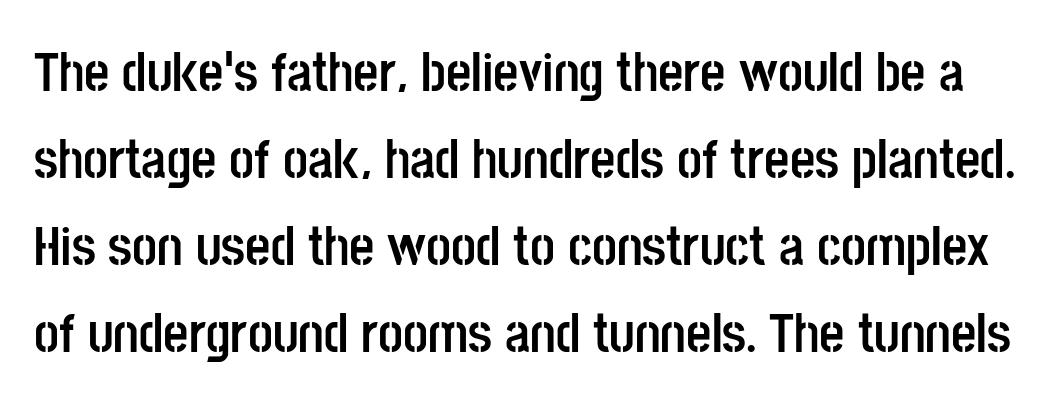
{"serif": "no", "italic": "no", "bold": "yes", "weight": "semibold", "width": "condensed", "stroke_contrast": "low", "x_height": "large", "monospaced": "no", "underline": "no", "line_spacing": "normal", "line_spacing_ratio": 1.58, "letter_spacing": "normal", "letter_spacing_em": 0.0, "glyph_px": 55}
